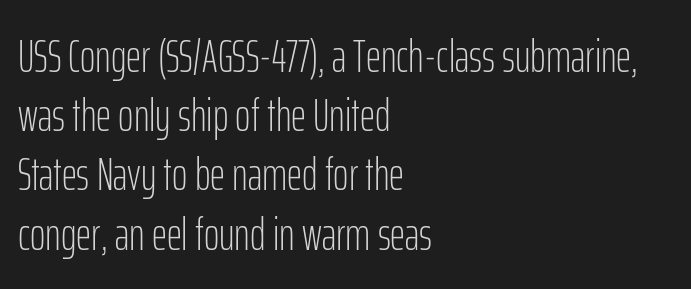
{"serif": "no", "italic": "no", "bold": "no", "weight": "light", "width": "condensed", "stroke_contrast": "low", "x_height": "medium", "monospaced": "no", "underline": "no", "align": "left", "line_spacing": "normal", "line_spacing_ratio": 1.26, "letter_spacing": "normal", "letter_spacing_em": 0.0, "glyph_px": 47}
